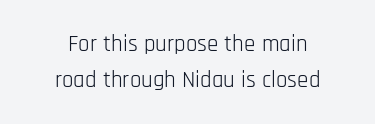
{"italic": "no", "bold": "no", "underline": "no", "align": "center", "line_spacing": "normal", "line_spacing_ratio": 1.55, "letter_spacing": "normal", "letter_spacing_em": 0.0, "glyph_px": 23}
